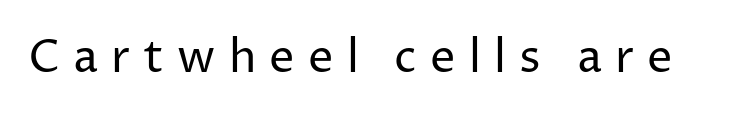
{"serif": "no", "italic": "no", "bold": "no", "weight": "regular", "width": "normal", "stroke_contrast": "low", "x_height": "medium", "monospaced": "no", "underline": "no", "letter_spacing": "wide", "letter_spacing_em": 0.29, "glyph_px": 45}
